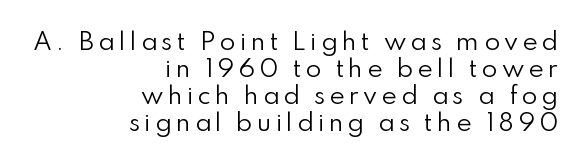
The image shows 23 px text type, upright; set right-aligned, line spacing 1.18x, not underlined.
